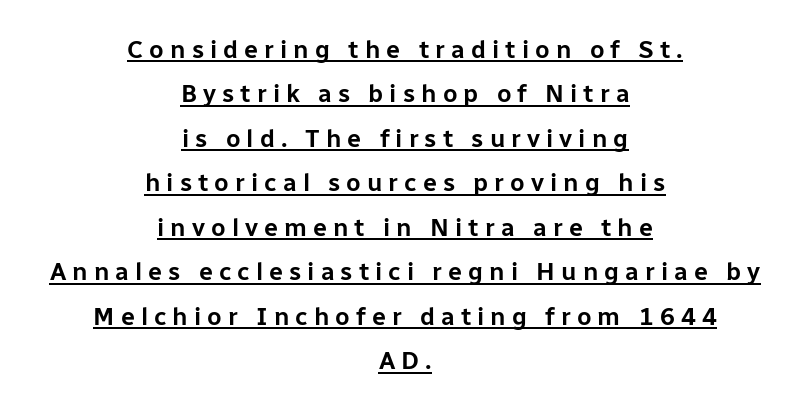
{"italic": "no", "underline": "yes", "align": "center", "line_spacing_ratio": 1.78, "letter_spacing": "wide", "letter_spacing_em": 0.24, "glyph_px": 25}
